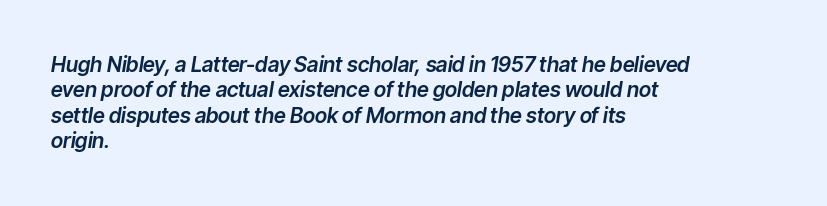
Q: Is the text italic (slanted)? A: Yes, it leans right by about 9 degrees.
Q: Is the text underlined? A: No.
Q: How is the paragraph aligned? A: Left-aligned.
Q: Is the spacing between letters normal or unusually wide? A: Normal.
